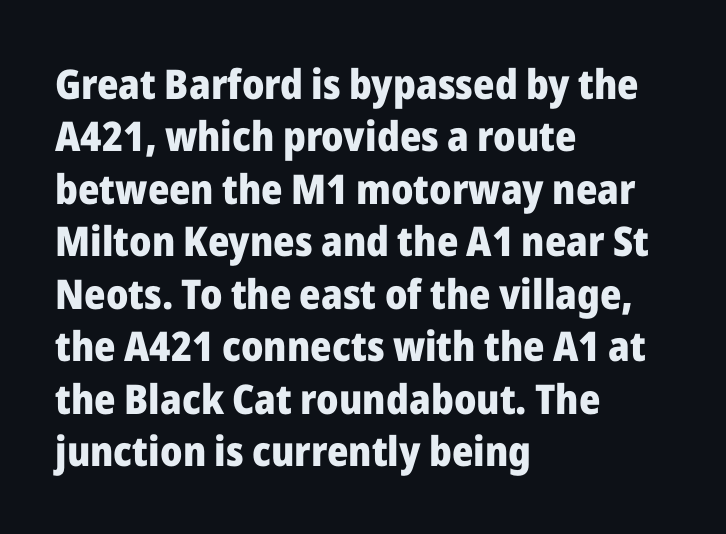
Inter-character spacing is left at the font's built-in metrics. Each letter keeps its own natural width here, so spacing adapts to shape. Heft: maximum for text — a bold. The typography opts for an upright posture over an oblique one. In CSS terms this would be text-align: left. Summary of vertical rhythm: regular, with standard interline spacing.
